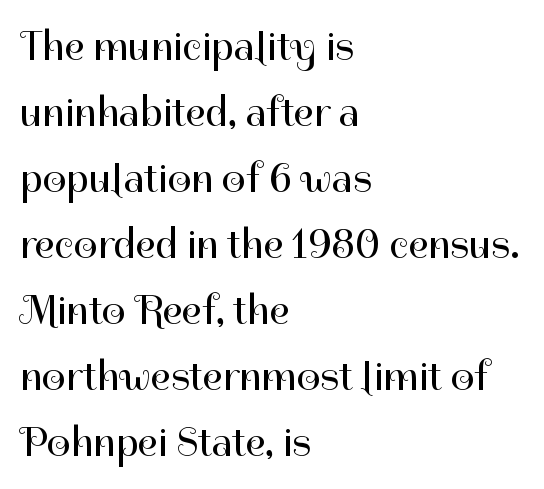
{"serif": "no", "italic": "no", "bold": "no", "weight": "regular", "width": "normal", "stroke_contrast": "high", "x_height": "medium", "monospaced": "no", "underline": "no", "align": "left", "line_spacing": "normal", "line_spacing_ratio": 1.57, "letter_spacing": "normal", "letter_spacing_em": 0.0, "glyph_px": 42}
